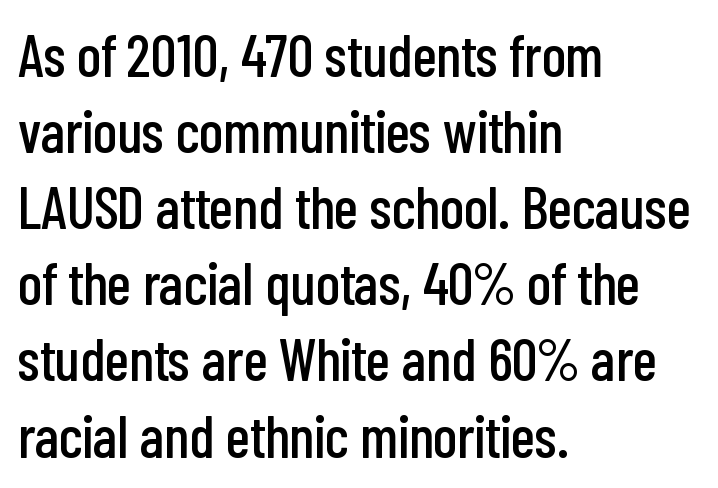
{"serif": "no", "italic": "no", "width": "condensed", "stroke_contrast": "low", "x_height": "medium", "monospaced": "no", "underline": "no", "align": "left", "line_spacing": "normal", "line_spacing_ratio": 1.29, "letter_spacing": "normal", "letter_spacing_em": 0.0, "glyph_px": 59}
